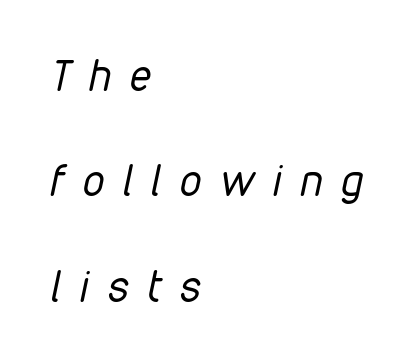
There is plenty of visible air inserted between adjacent glyphs. Students, observe: this is what heavily led, spacious text looks like. Has an underline been added? It has not. Italic: yes, the glyphs are oblique. Alignment: flush left. Ink coverage per letter is moderate at most.
